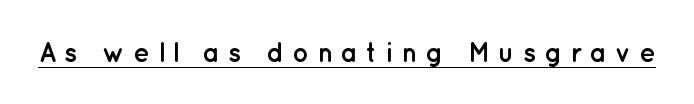
Decoration check: the copy is underlined. Upright lettering throughout. Notice how thick the strokes are: this is what a full bold looks like. Short note: letters widely spaced.
